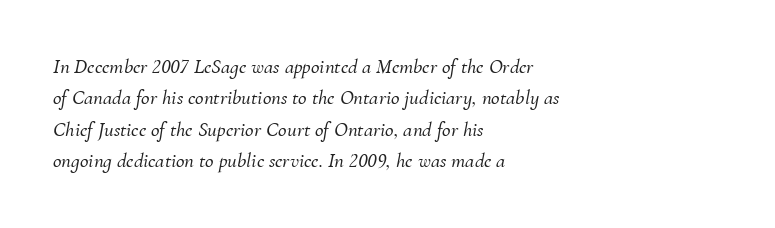
The image shows 21 px text type, italic (leaning right); set left-aligned, normal line spacing (1.5x), normal letter spacing, not underlined.
